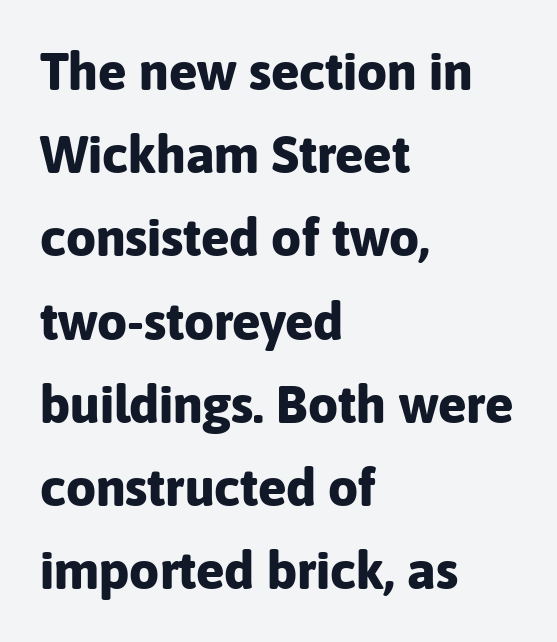
Q: Is the text bold? A: Yes.
Q: Is the text italic (slanted)? A: No, it is upright.
Q: Is the typeface a serif or a sans-serif typeface? A: Sans-serif.
Q: Is the text underlined? A: No.
Q: How is the paragraph aligned? A: Left-aligned.
Q: Is the spacing between letters normal or unusually wide? A: Normal.
Q: Is the spacing between lines tight, normal or loose? A: Normal.
Q: Width (condensed, normal, or wide)? A: Normal.
Q: Stroke contrast? A: Low.
Q: x-height? A: Medium.
Q: Monospaced? A: No.
